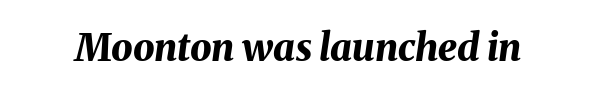
{"italic": "yes", "lean": "right", "slant_degrees": 8, "bold": "yes", "weight": "bold", "width": "normal", "stroke_contrast": "medium", "x_height": "medium", "monospaced": "no", "underline": "no", "letter_spacing": "normal", "letter_spacing_em": 0.0, "glyph_px": 38}
